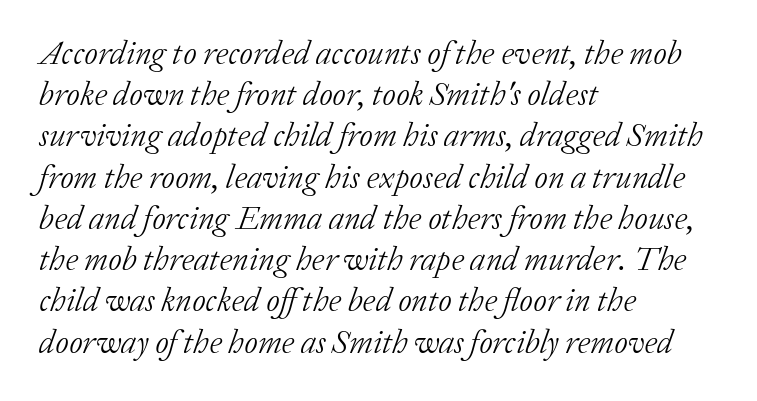
Is this a fixed-width face? No — the glyphs have proportional, varying widths. Nobody touched the tracking dial on this one. The rows are spaced the way most documents space them. Rendered with sloped, italic letterforms. The gap between lines stays unmarked. Observe the serifs anchoring each vertical stroke in this sample.
